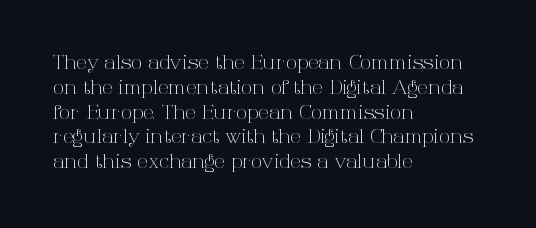
{"italic": "no", "bold": "no", "underline": "no", "align": "left", "line_spacing_ratio": 1.24, "letter_spacing": "normal", "letter_spacing_em": 0.0, "glyph_px": 20}
